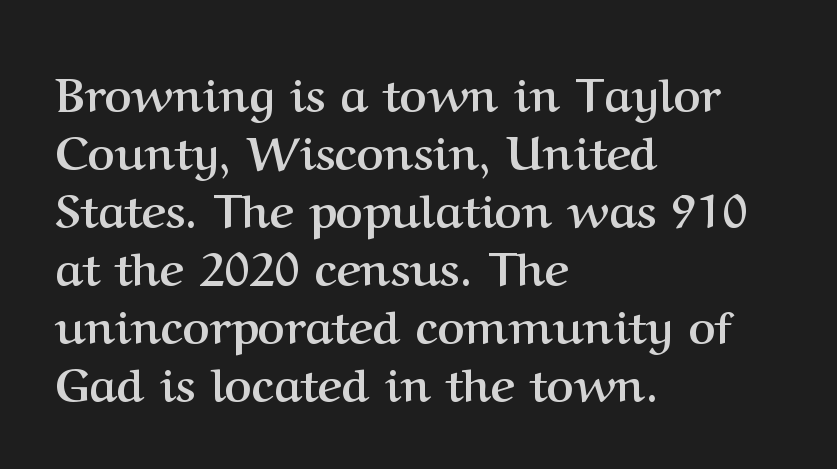
{"serif": "yes", "italic": "no", "bold": "yes", "weight": "semibold", "width": "normal", "stroke_contrast": "medium", "x_height": "medium", "monospaced": "no", "underline": "no", "align": "left", "line_spacing": "normal", "line_spacing_ratio": 1.26, "letter_spacing": "normal", "letter_spacing_em": 0.0, "glyph_px": 46}
